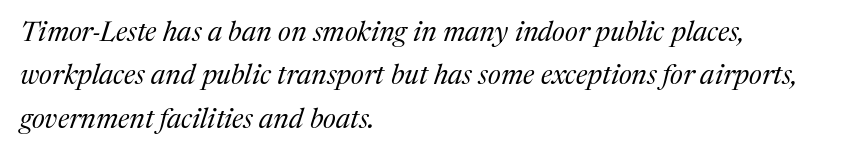
The image shows 28 px regular-weight serif type, italic (leaning right); set left-aligned, normal line spacing (1.55x), normal letter spacing, not underlined; medium stroke contrast and a medium x-height.
